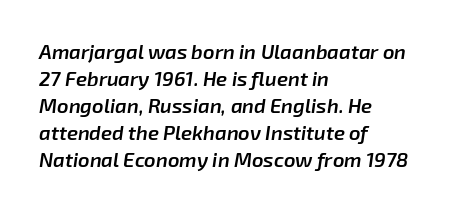
{"italic": "yes", "lean": "right", "slant_degrees": 8, "bold": "semi", "underline": "no", "align": "left", "line_spacing": "normal", "line_spacing_ratio": 1.35, "letter_spacing": "normal", "letter_spacing_em": 0.0, "glyph_px": 20}
